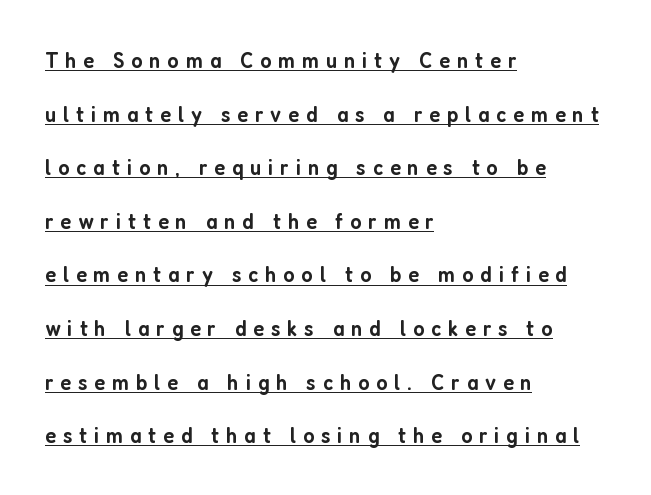
Typeset ragged right — the left edge is the straight one. Underlining? Definitely there. The specimen reads as upright at a glance. A typesetter would call this heavily tracked-out type.
